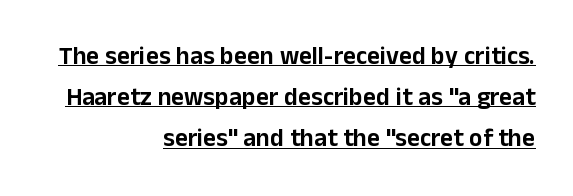
The image shows 25 px text type, upright; set right-aligned, normal line spacing (1.65x), normal letter spacing, underlined.
